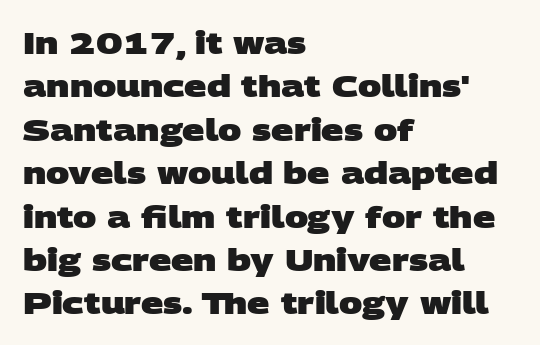
The rows are spaced the way most documents space them. Letter spacing: default. Is this a fixed-width face? No — the glyphs have proportional, varying widths. The rendering anchors every line to the left-hand side. Plain, unruled lines of type. Serif or sans? Sans — the stroke terminals are bare.
